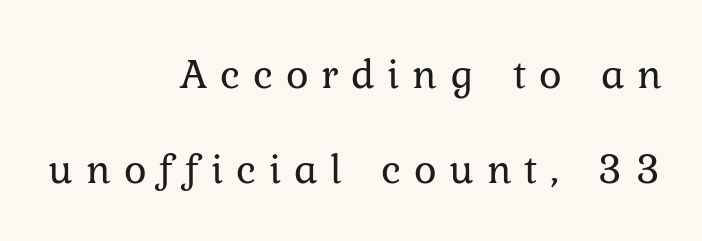
Compared with typical body copy, the letter spacing here is much looser. The rendering uses natural spacing where letterforms have individual widths. Ink coverage per letter is moderate at most. Notice how the stems are strictly vertical — no italics here. A great deal of white space separates one row of letters from the next.
